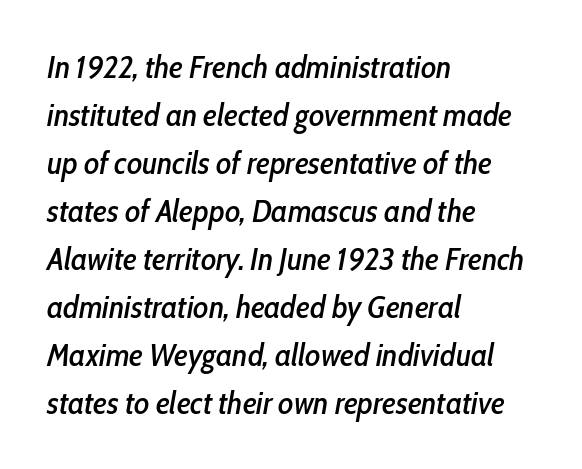
Q: Is the text italic (slanted)? A: Yes, it leans right by about 10 degrees.
Q: Is the text underlined? A: No.
Q: How is the paragraph aligned? A: Left-aligned.
Q: Is the spacing between letters normal or unusually wide? A: Normal.
Q: Is the spacing between lines tight, normal or loose? A: Normal.
Q: Width (condensed, normal, or wide)? A: Condensed.
Q: Stroke contrast? A: Low.
Q: x-height? A: Medium.
Q: Monospaced? A: No.
